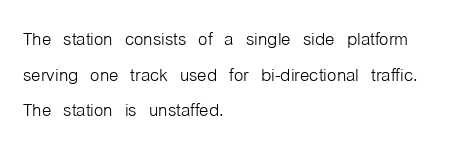
Q: Is the text bold? A: No.
Q: Is the text italic (slanted)? A: No, it is upright.
Q: Is the text underlined? A: No.
Q: How is the paragraph aligned? A: Left-aligned.
Q: Is the spacing between letters normal or unusually wide? A: Normal.
Q: Is the spacing between lines tight, normal or loose? A: Normal.
